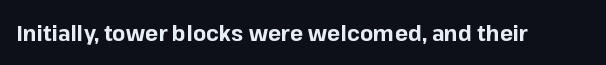
{"italic": "no", "bold": "yes", "underline": "no", "letter_spacing": "normal", "letter_spacing_em": 0.0, "glyph_px": 22}
